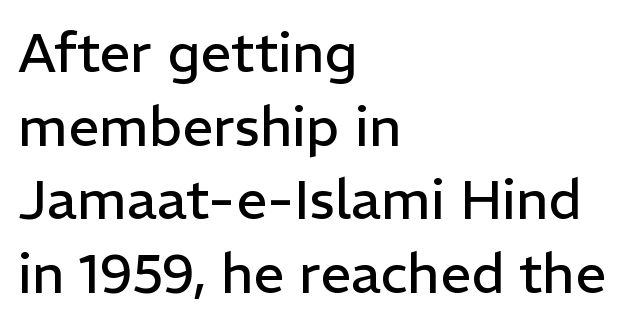
The image shows 55 px regular-weight sans-serif type, upright; set left-aligned, normal line spacing (1.34x), normal letter spacing, not underlined; low stroke contrast and a medium x-height.
